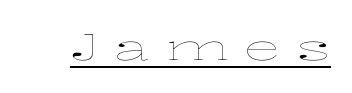
The line texture is sparse and dotted thanks to wide tracking. The passage shown is underscored from start to finish. Weight: regular or lighter. The specimen reads as upright at a glance.
